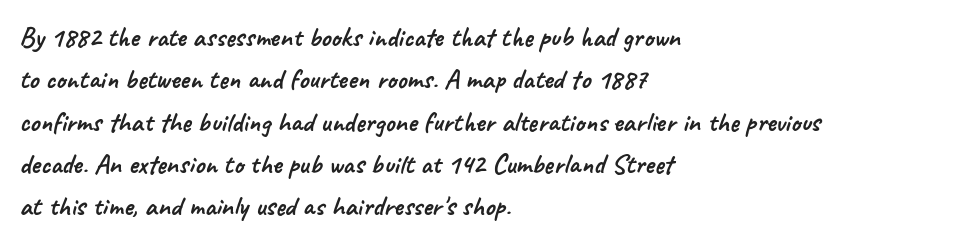
Is this a fixed-width face? No — the glyphs have proportional, varying widths. The horizontal fit of the characters is conventional and even. The vertical gap from one line to the next is medium. Each letter's strokes conclude bluntly, with no projecting serifs. One-word summary of the alignment: left.
